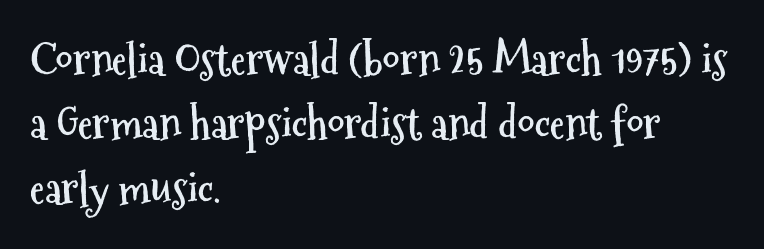
The image shows 43 px semibold, condensed sans-serif type, upright; set left-aligned, normal line spacing (1.5x), normal letter spacing, not underlined; medium stroke contrast and a medium x-height.
